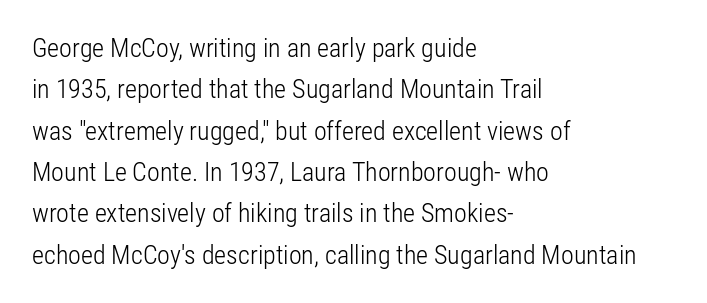
Each stroke keeps to a modest, everyday thickness or less. Whoever set this chose a conventional vertical rhythm. Caption: multi-line text, flush left, ragged right. Underlining? Definitely not there.
